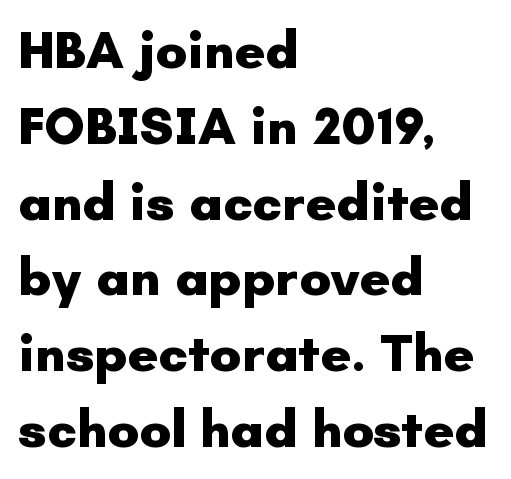
The image shows 53 px heavy sans-serif type, upright; set left-aligned, normal line spacing (1.43x), normal letter spacing, not underlined; low stroke contrast and a small x-height.
